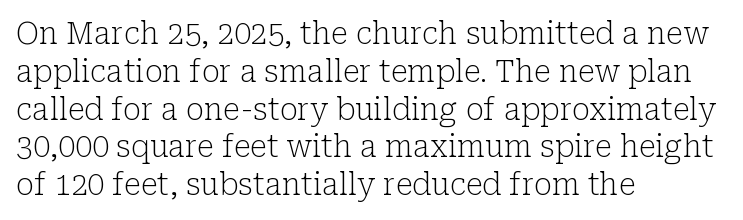
Q: Is the text bold? A: No.
Q: Is the text italic (slanted)? A: No, it is upright.
Q: Is the typeface a serif or a sans-serif typeface? A: Serif.
Q: Is the text underlined? A: No.
Q: How is the paragraph aligned? A: Left-aligned.
Q: Is the spacing between letters normal or unusually wide? A: Normal.
Q: Is the spacing between lines tight, normal or loose? A: Normal.
Q: Width (condensed, normal, or wide)? A: Normal.
Q: Stroke contrast? A: Low.
Q: x-height? A: Medium.
Q: Monospaced? A: No.
